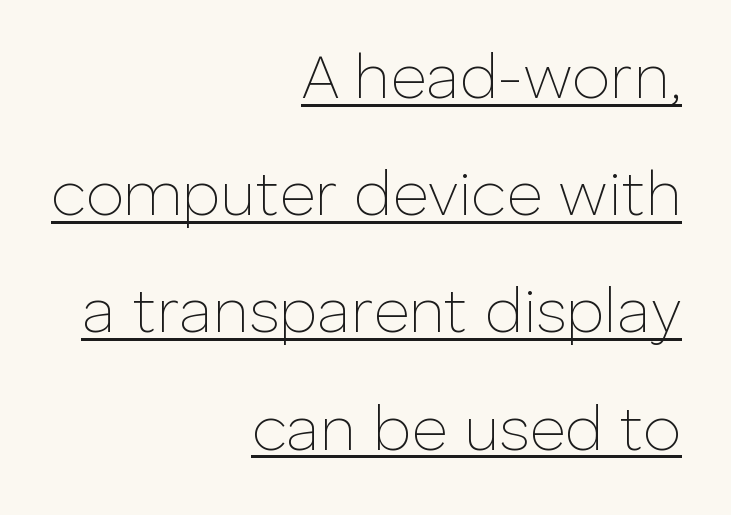
The image shows 62 px thin sans-serif type, upright; set right-aligned, line spacing 1.89x, normal letter spacing, underlined; low stroke contrast and a medium x-height.
